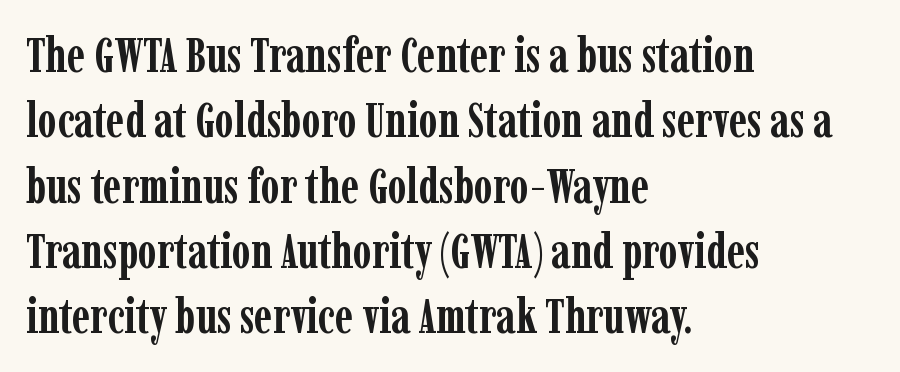
{"serif": "yes", "italic": "no", "bold": "yes", "weight": "semibold", "width": "condensed", "stroke_contrast": "low", "x_height": "medium", "monospaced": "no", "underline": "no", "align": "left", "line_spacing": "normal", "line_spacing_ratio": 1.36, "letter_spacing": "normal", "letter_spacing_em": 0.0, "glyph_px": 48}
